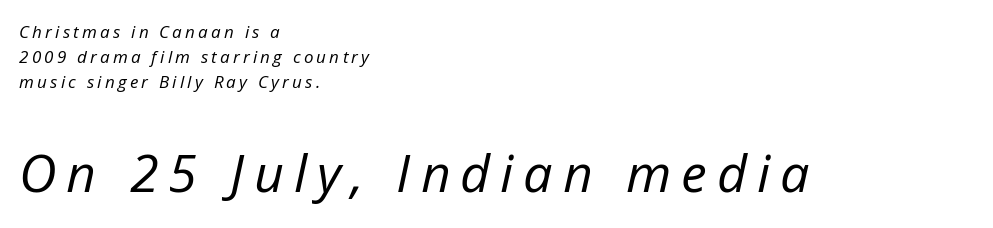
Q: Is the text bold? A: No.
Q: Is the text italic (slanted)? A: Yes, it leans right by about 12 degrees.
Q: Is the text underlined? A: No.
Q: How is the paragraph aligned? A: Left-aligned.
Q: Is the spacing between lines tight, normal or loose? A: Normal.
Q: Which block of text is set in a larger size, the first (top) or the second (bottom)? A: The second (bottom) one.
Q: Width (condensed, normal, or wide)? A: Normal.
Q: Stroke contrast? A: Low.
Q: x-height? A: Medium.
Q: Monospaced? A: No.
